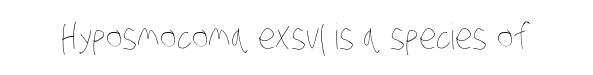
{"bold": "no", "weight": "thin", "width": "condensed", "stroke_contrast": "low", "x_height": "large", "monospaced": "no", "underline": "no", "letter_spacing": "normal", "letter_spacing_em": 0.0, "glyph_px": 35}
